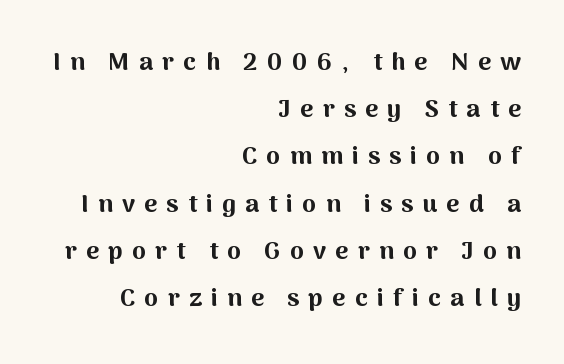
Q: Is the text bold? A: Yes.
Q: Is the text italic (slanted)? A: No, it is upright.
Q: Is the text underlined? A: No.
Q: How is the paragraph aligned? A: Right-aligned.
Q: Is the spacing between letters normal or unusually wide? A: Unusually wide.
